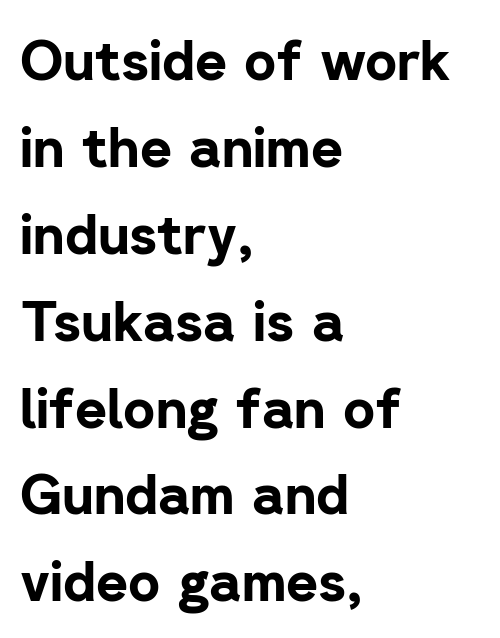
{"serif": "no", "italic": "no", "bold": "yes", "weight": "bold", "width": "normal", "stroke_contrast": "low", "x_height": "medium", "monospaced": "no", "underline": "no", "align": "left", "line_spacing": "normal", "line_spacing_ratio": 1.58, "letter_spacing": "normal", "letter_spacing_em": 0.0, "glyph_px": 55}
